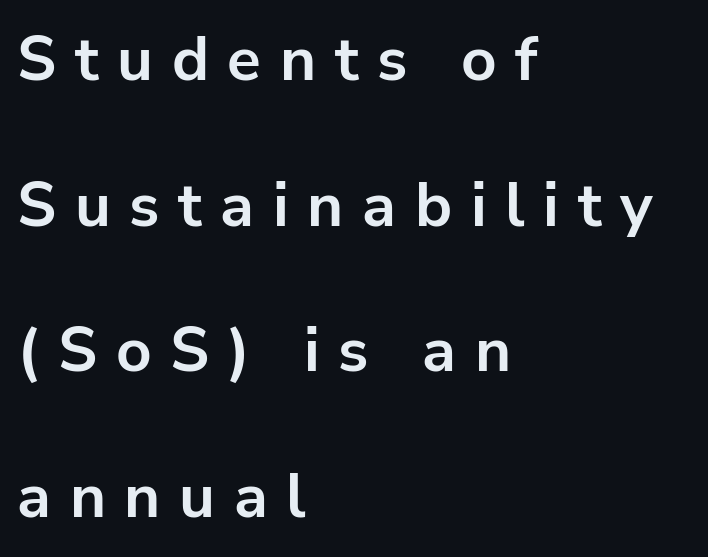
{"serif": "no", "italic": "no", "bold": "yes", "weight": "bold", "width": "normal", "stroke_contrast": "low", "x_height": "medium", "monospaced": "no", "underline": "no", "align": "left", "line_spacing": "loose", "line_spacing_ratio": 2.35, "letter_spacing": "wide", "letter_spacing_em": 0.3, "glyph_px": 62}
